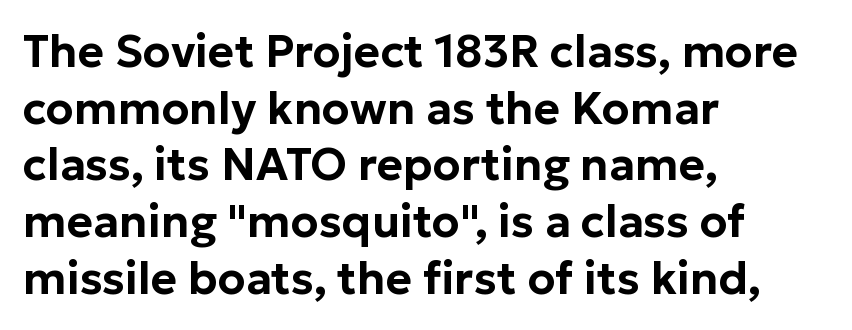
Q: Is the text italic (slanted)? A: No, it is upright.
Q: Is the typeface a serif or a sans-serif typeface? A: Sans-serif.
Q: Is the text underlined? A: No.
Q: How is the paragraph aligned? A: Left-aligned.
Q: Is the spacing between letters normal or unusually wide? A: Normal.
Q: Is the spacing between lines tight, normal or loose? A: Normal.
Q: Width (condensed, normal, or wide)? A: Normal.
Q: Stroke contrast? A: Low.
Q: x-height? A: Medium.
Q: Monospaced? A: No.
